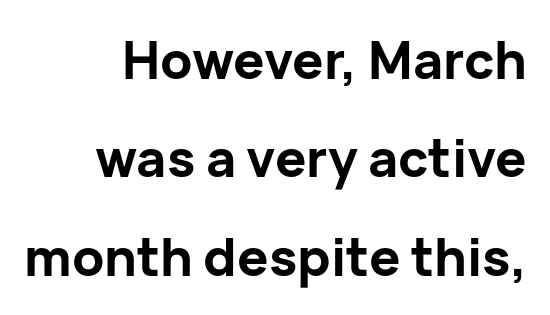
Q: Is the text bold? A: Yes.
Q: Is the text italic (slanted)? A: No, it is upright.
Q: Is the typeface a serif or a sans-serif typeface? A: Sans-serif.
Q: Is the text underlined? A: No.
Q: How is the paragraph aligned? A: Right-aligned.
Q: Is the spacing between letters normal or unusually wide? A: Normal.
Q: Width (condensed, normal, or wide)? A: Normal.
Q: Stroke contrast? A: Low.
Q: x-height? A: Medium.
Q: Monospaced? A: No.
